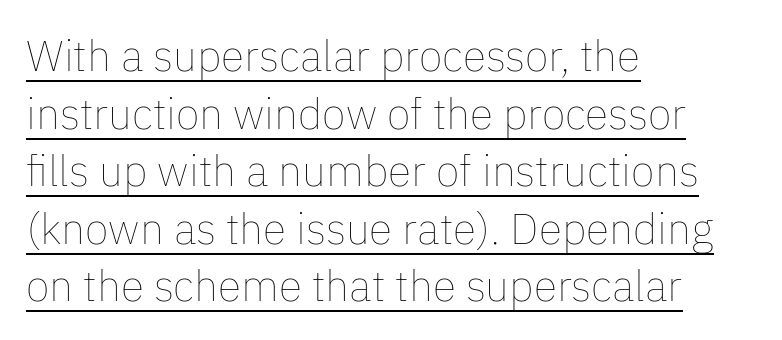
The image shows 43 px thin type, upright; set left-aligned, normal line spacing (1.34x), normal letter spacing, underlined; low stroke contrast and a medium x-height.
